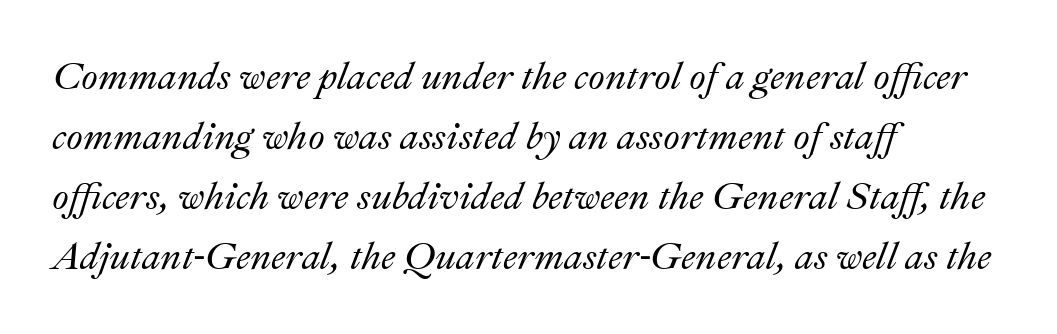
Observe the lean: these are italic letterforms. Caption: multi-line text, flush left, ragged right. Descenders hang freely into open space. These lines sit exactly where default settings would place them.
